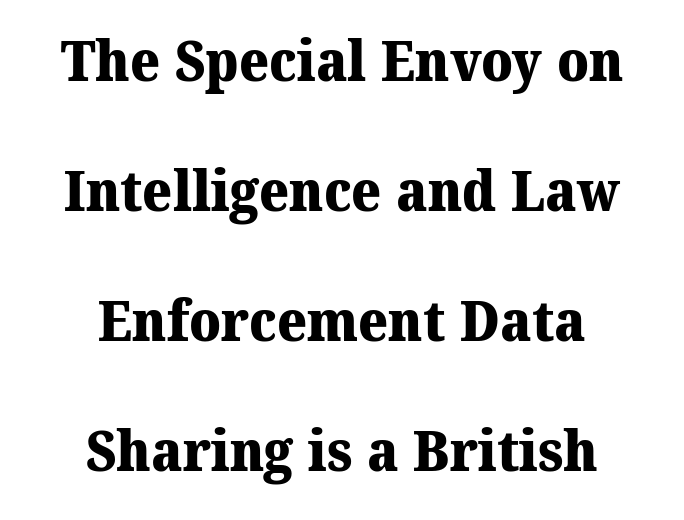
Q: Is the text bold? A: Yes.
Q: Is the typeface a serif or a sans-serif typeface? A: Serif.
Q: Is the text underlined? A: No.
Q: How is the paragraph aligned? A: Centered.
Q: Is the spacing between letters normal or unusually wide? A: Normal.
Q: Is the spacing between lines tight, normal or loose? A: Loose.
Q: Width (condensed, normal, or wide)? A: Normal.
Q: Stroke contrast? A: Medium.
Q: x-height? A: Medium.
Q: Monospaced? A: No.
